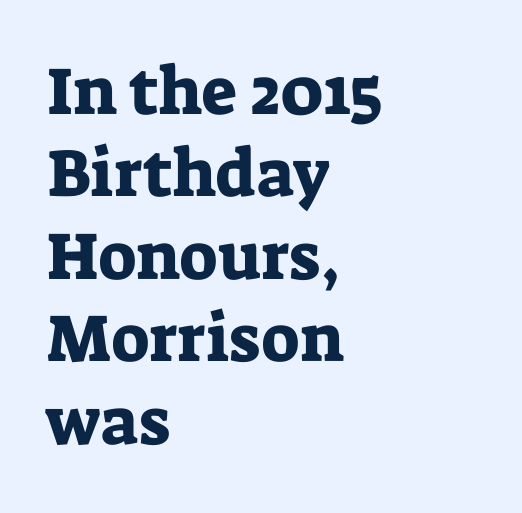
The image shows 67 px serif type, upright; set left-aligned, line spacing 1.23x, normal letter spacing, not underlined; low stroke contrast and a medium x-height.
